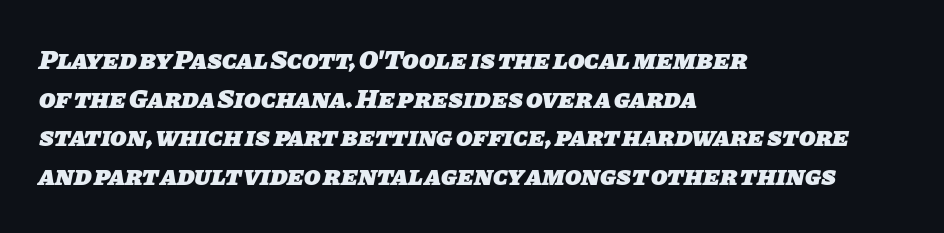
The image shows 27 px bold type; set left-aligned, normal line spacing (1.43x), normal letter spacing, not underlined.
